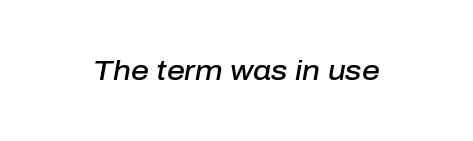
Q: Is the text bold? A: Semi-bold.
Q: Is the text italic (slanted)? A: Yes, it leans right by about 10 degrees.
Q: Is the text underlined? A: No.
Q: Is the spacing between letters normal or unusually wide? A: Normal.
Q: Width (condensed, normal, or wide)? A: Normal.
Q: Stroke contrast? A: Low.
Q: x-height? A: Medium.
Q: Monospaced? A: No.
